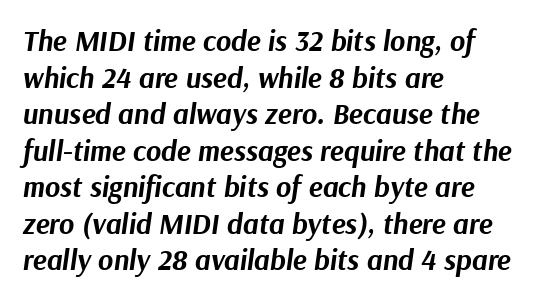
Q: Is the text bold? A: Yes.
Q: Is the text italic (slanted)? A: Yes, it leans right by about 9 degrees.
Q: Is the text underlined? A: No.
Q: How is the paragraph aligned? A: Left-aligned.
Q: Is the spacing between letters normal or unusually wide? A: Normal.
Q: Is the spacing between lines tight, normal or loose? A: Normal.
Q: Width (condensed, normal, or wide)? A: Normal.
Q: Stroke contrast? A: Medium.
Q: x-height? A: Medium.
Q: Monospaced? A: No.
